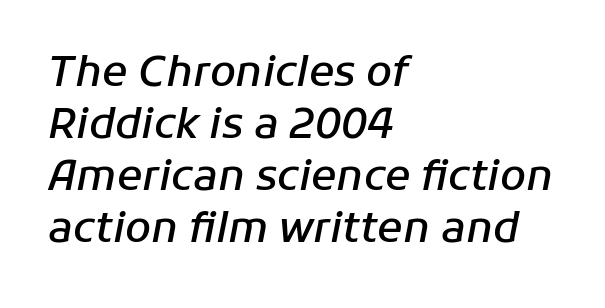
The typography opts for an oblique posture over an upright one. The rendering keeps characters at their native spacing. The rendering uses natural spacing where letterforms have individual widths. Lines of text with bare space underneath. Weight: semibold (demi).
